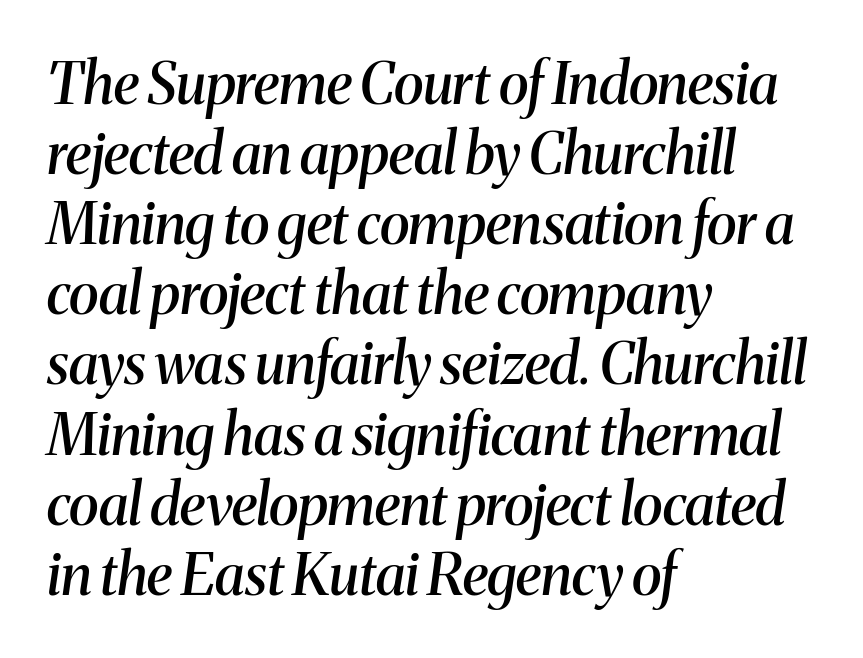
{"serif": "yes", "italic": "yes", "lean": "right", "slant_degrees": 8, "bold": "semi", "weight": "semibold", "width": "normal", "stroke_contrast": "medium", "x_height": "medium", "monospaced": "no", "underline": "no", "align": "left", "line_spacing_ratio": 1.23, "letter_spacing": "normal", "letter_spacing_em": 0.0, "glyph_px": 57}
